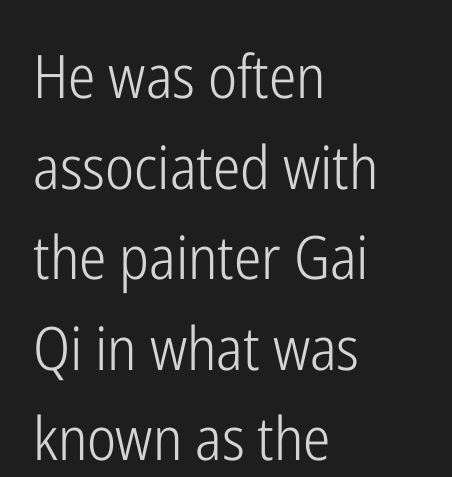
The image shows 60 px light, condensed sans-serif type, upright; set left-aligned, normal line spacing (1.51x), normal letter spacing, not underlined; low stroke contrast and a medium x-height.
